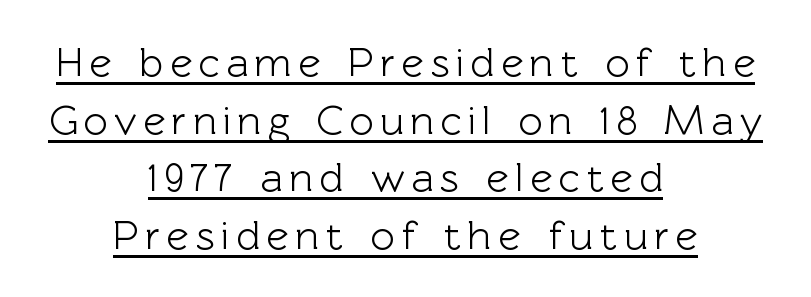
Q: Is the text italic (slanted)? A: No, it is upright.
Q: Is the typeface a serif or a sans-serif typeface? A: Sans-serif.
Q: Is the text underlined? A: Yes.
Q: How is the paragraph aligned? A: Centered.
Q: Is the spacing between lines tight, normal or loose? A: Normal.
Q: Width (condensed, normal, or wide)? A: Normal.
Q: x-height? A: Medium.
Q: Monospaced? A: No.
